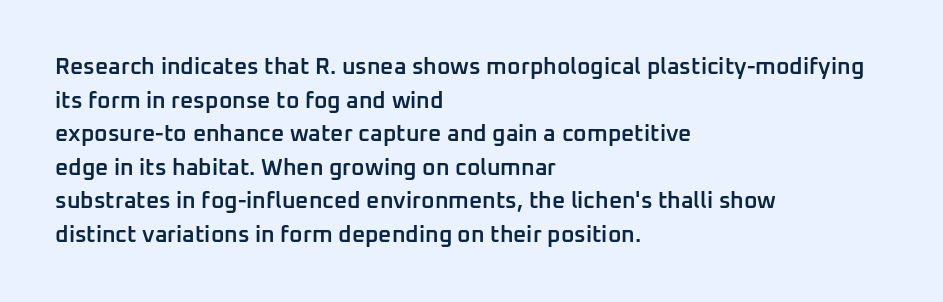
Q: Is the text bold? A: Semi-bold.
Q: Is the text italic (slanted)? A: No, it is upright.
Q: Is the text underlined? A: No.
Q: How is the paragraph aligned? A: Left-aligned.
Q: Is the spacing between letters normal or unusually wide? A: Normal.
Q: Is the spacing between lines tight, normal or loose? A: Normal.
